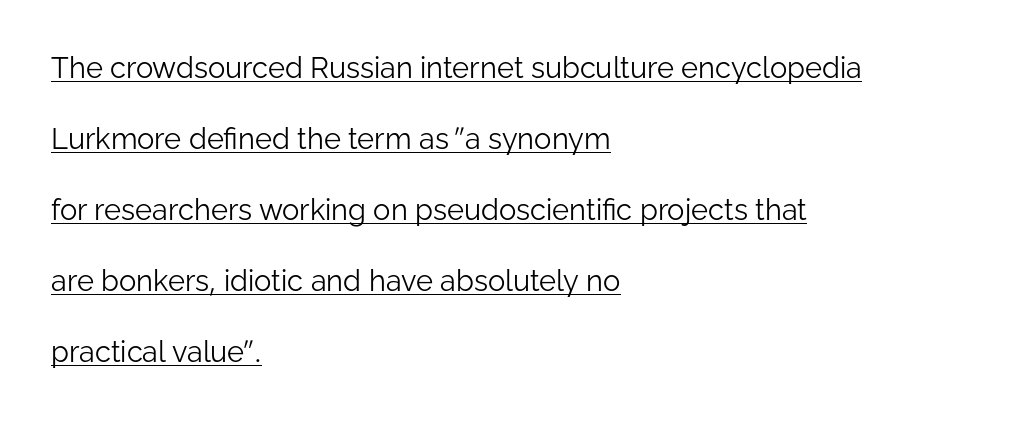
{"serif": "no", "italic": "no", "bold": "no", "weight": "light", "width": "normal", "stroke_contrast": "low", "x_height": "medium", "monospaced": "no", "underline": "yes", "align": "left", "line_spacing": "loose", "line_spacing_ratio": 2.45, "letter_spacing": "normal", "letter_spacing_em": 0.0, "glyph_px": 29}
